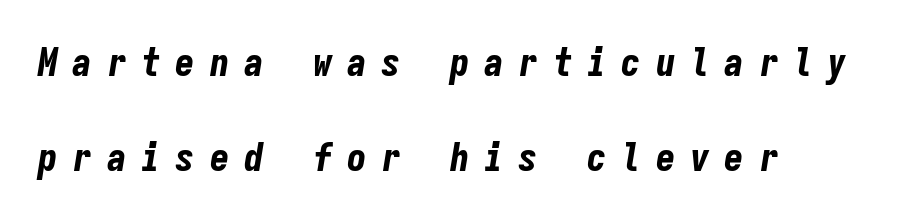
Q: Is the text bold? A: Yes.
Q: Is the text italic (slanted)? A: Yes, it leans right by about 9 degrees.
Q: Is the text underlined? A: No.
Q: How is the paragraph aligned? A: Left-aligned.
Q: Is the spacing between letters normal or unusually wide? A: Unusually wide.
Q: Is the spacing between lines tight, normal or loose? A: Loose.
Q: Width (condensed, normal, or wide)? A: Condensed.
Q: Stroke contrast? A: Low.
Q: x-height? A: Medium.
Q: Monospaced? A: Yes.
